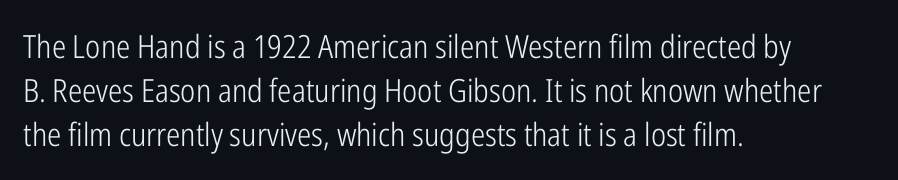
{"serif": "no", "italic": "no", "bold": "no", "weight": "light", "width": "condensed", "stroke_contrast": "low", "x_height": "medium", "monospaced": "no", "underline": "no", "align": "left", "line_spacing": "normal", "line_spacing_ratio": 1.38, "letter_spacing": "normal", "letter_spacing_em": 0.0, "glyph_px": 32}
